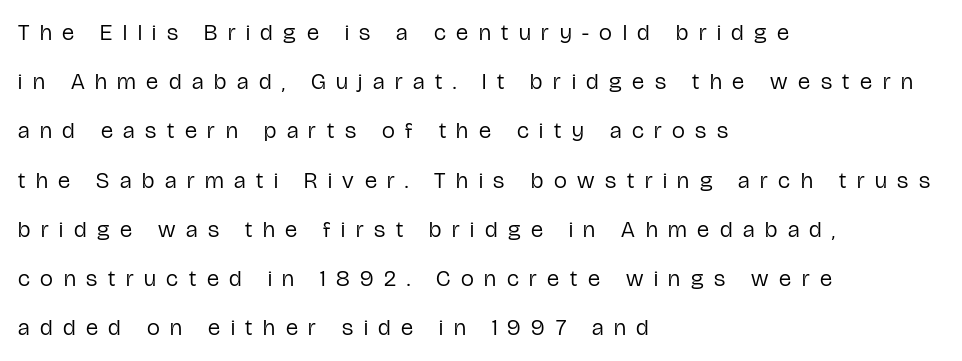
The image shows 23 px text type, upright; set left-aligned, loose line spacing (2.14x), unusually wide letter spacing (+0.46 em), not underlined.
